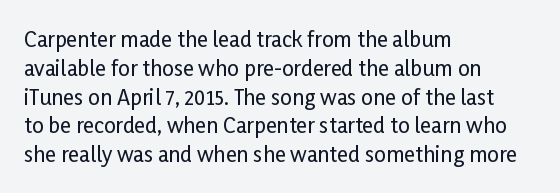
{"italic": "no", "underline": "no", "align": "left", "line_spacing": "normal", "line_spacing_ratio": 1.37, "letter_spacing": "normal", "letter_spacing_em": 0.0, "glyph_px": 21}
